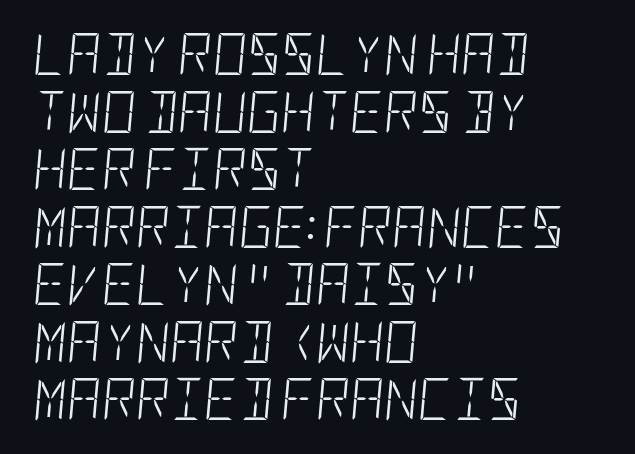
{"italic": "yes", "lean": "right", "slant_degrees": 5, "bold": "no", "weight": "light", "width": "condensed", "stroke_contrast": "low", "x_height": "large", "underline": "no", "align": "left", "line_spacing": "normal", "line_spacing_ratio": 1.37, "letter_spacing": "normal", "letter_spacing_em": 0.0, "glyph_px": 42}
